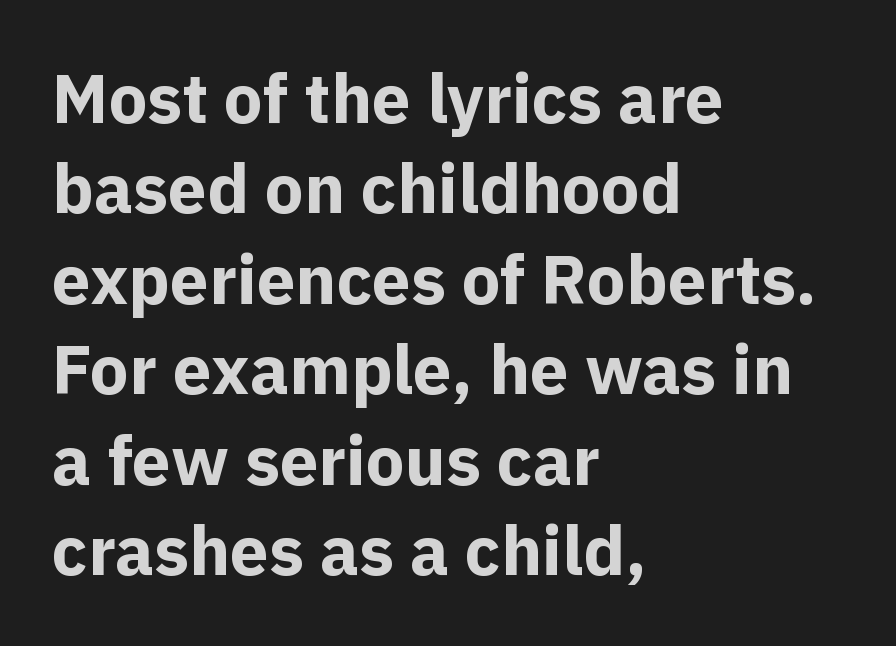
{"serif": "no", "italic": "no", "bold": "yes", "weight": "bold", "width": "normal", "x_height": "medium", "monospaced": "no", "underline": "no", "align": "left", "line_spacing": "normal", "line_spacing_ratio": 1.31, "letter_spacing": "normal", "letter_spacing_em": 0.0, "glyph_px": 69}
